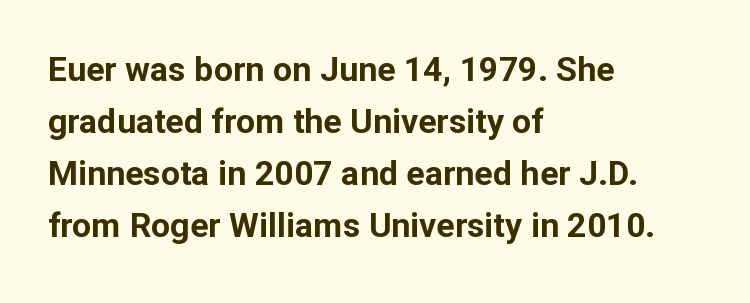
{"serif": "no", "italic": "no", "bold": "yes", "weight": "bold", "width": "normal", "stroke_contrast": "low", "x_height": "medium", "monospaced": "no", "underline": "no", "align": "left", "line_spacing": "normal", "line_spacing_ratio": 1.53, "letter_spacing": "normal", "letter_spacing_em": 0.0, "glyph_px": 34}
